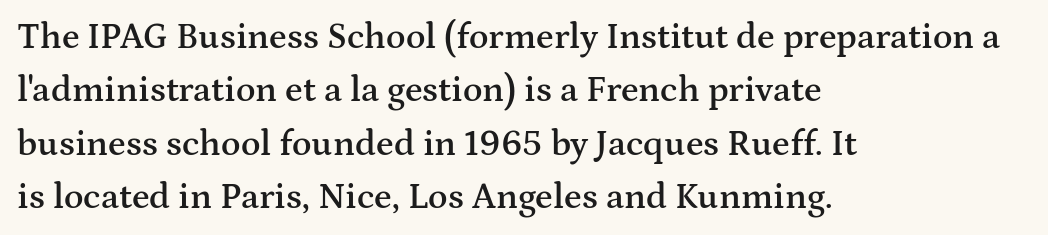
Q: Is the text bold? A: Semi-bold.
Q: Is the text italic (slanted)? A: No, it is upright.
Q: Is the typeface a serif or a sans-serif typeface? A: Serif.
Q: Is the text underlined? A: No.
Q: How is the paragraph aligned? A: Left-aligned.
Q: Is the spacing between letters normal or unusually wide? A: Normal.
Q: Is the spacing between lines tight, normal or loose? A: Normal.
Q: Width (condensed, normal, or wide)? A: Wide.
Q: Stroke contrast? A: Medium.
Q: x-height? A: Medium.
Q: Monospaced? A: No.
